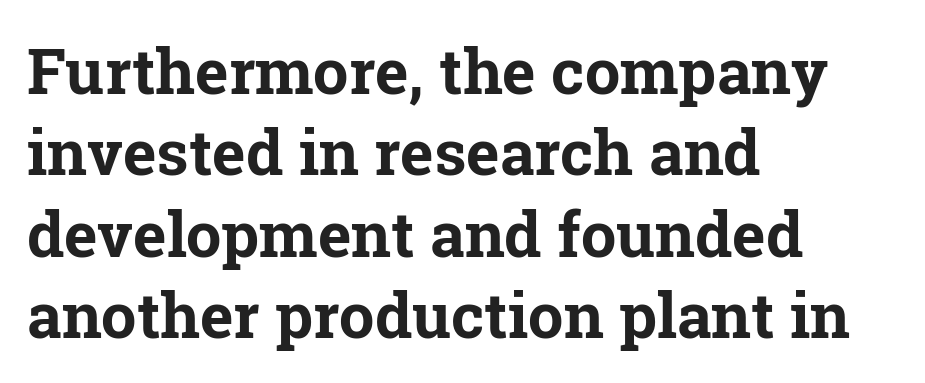
The image shows 63 px bold serif type, upright; set left-aligned, normal line spacing (1.29x), normal letter spacing, not underlined; low stroke contrast and a medium x-height.
